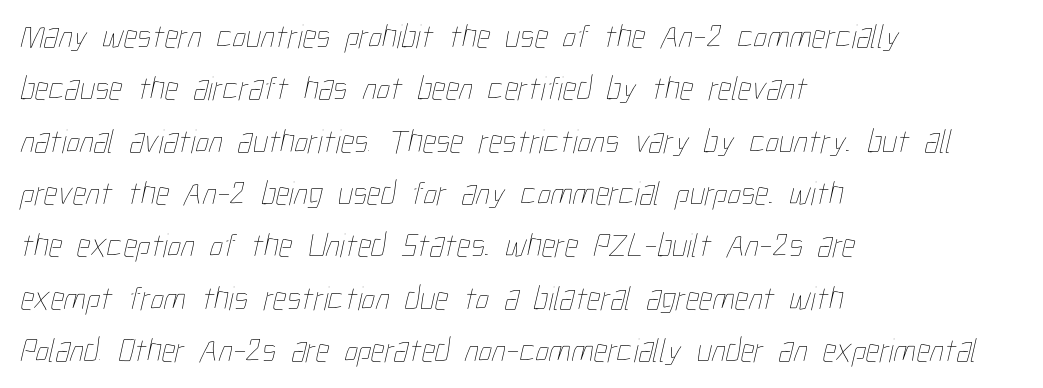
Q: Is the text bold? A: No.
Q: Is the text underlined? A: No.
Q: How is the paragraph aligned? A: Left-aligned.
Q: Is the spacing between letters normal or unusually wide? A: Normal.
Q: Is the spacing between lines tight, normal or loose? A: Normal.
Q: Width (condensed, normal, or wide)? A: Condensed.
Q: Stroke contrast? A: Low.
Q: x-height? A: Medium.
Q: Monospaced? A: No.
